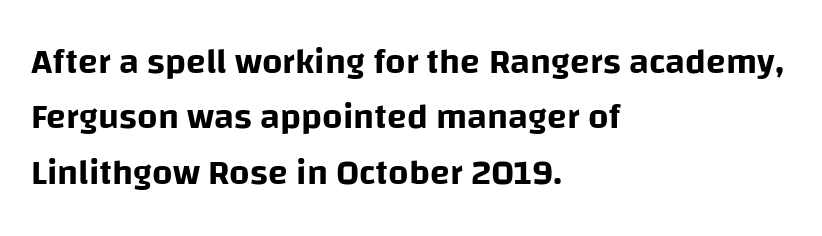
Students, observe: this is what conventionally led text looks like. Ordinary non-slanted type is in use. Does the copy run flush right? No — it runs flush left. The string is rendered with underlining switched off. Think of a printed novel: that variable character pitch is what you see here. Tracking here is standard; glyphs follow each other at the usual distance.
